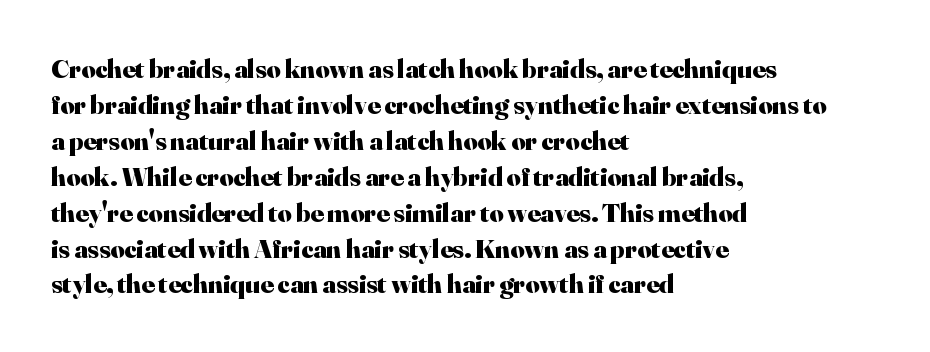
Q: Is the text bold? A: Yes.
Q: Is the text italic (slanted)? A: No, it is upright.
Q: Is the text underlined? A: No.
Q: How is the paragraph aligned? A: Left-aligned.
Q: Is the spacing between letters normal or unusually wide? A: Normal.
Q: Is the spacing between lines tight, normal or loose? A: Normal.
